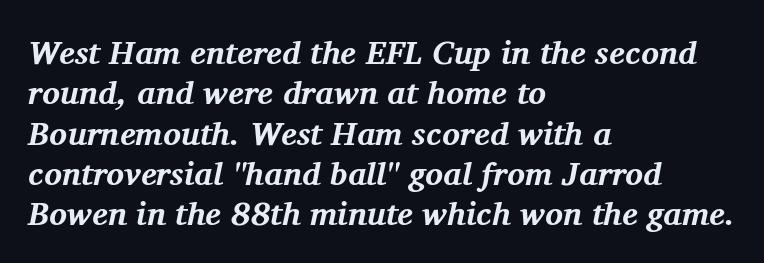
The image shows 33 px bold serif type, italic (leaning right); set left-aligned, line spacing 1.22x, normal letter spacing, not underlined; medium stroke contrast and a medium x-height.
